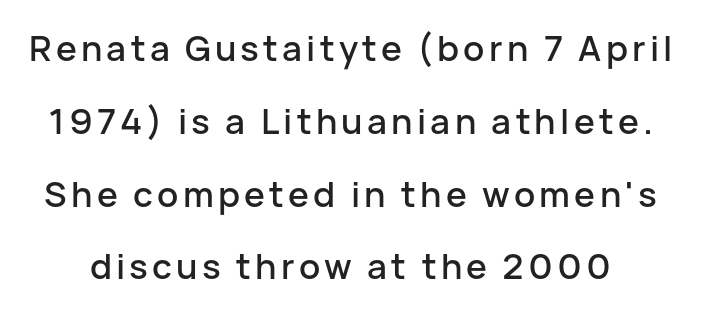
The image shows 35 px sans-serif type, upright; set loose line spacing (2.08x), not underlined; low stroke contrast and a medium x-height.
